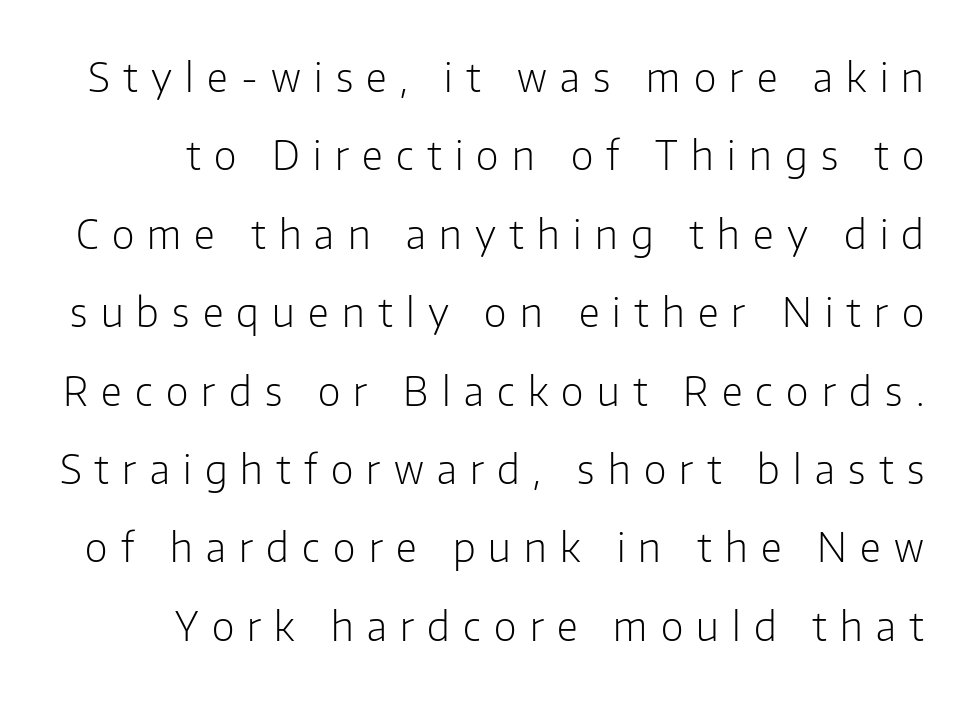
{"serif": "no", "italic": "no", "bold": "no", "weight": "light", "width": "normal", "stroke_contrast": "low", "x_height": "medium", "monospaced": "no", "underline": "no", "line_spacing": "loose", "line_spacing_ratio": 2.01, "letter_spacing": "wide", "letter_spacing_em": 0.34, "glyph_px": 39}
